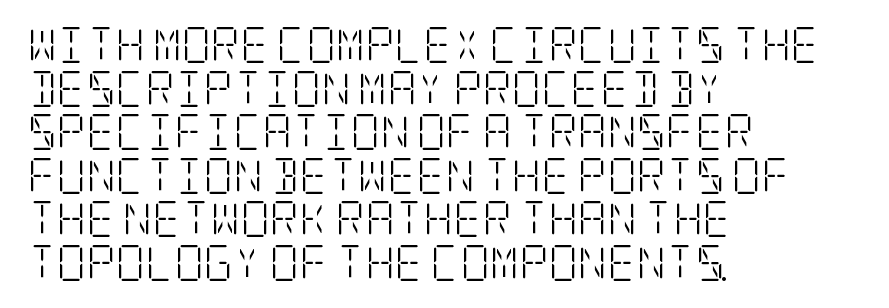
The image shows 36 px light, condensed serif type, upright; set left-aligned, line spacing 1.21x, normal letter spacing, not underlined; low stroke contrast and a large x-height.
